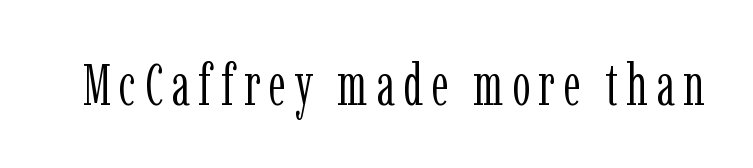
{"serif": "yes", "italic": "no", "bold": "no", "weight": "light", "width": "condensed", "stroke_contrast": "low", "x_height": "medium", "monospaced": "no", "underline": "no", "glyph_px": 59}
